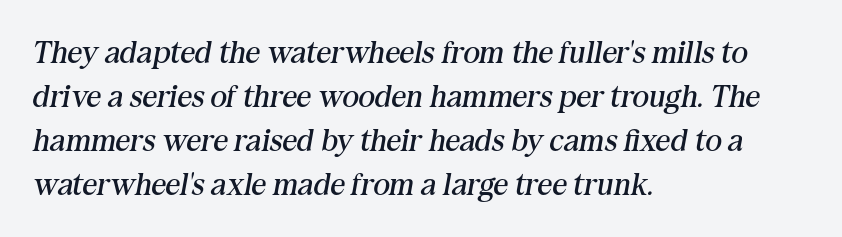
The image shows 32 px regular-weight serif type, italic (leaning right); set left-aligned, normal line spacing (1.38x), normal letter spacing, not underlined; medium stroke contrast and a medium x-height.
